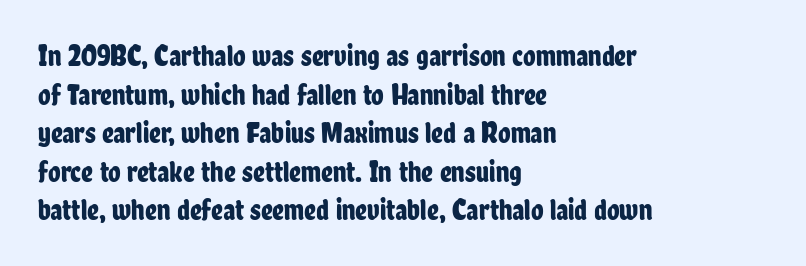
Does extra space separate the letters? No, they use regular spacing. Check where the strokes stop: nothing finishes them off — pure sans. Posture: upright roman. Baseline-to-baseline distance is the conventional proportion of letter height.
